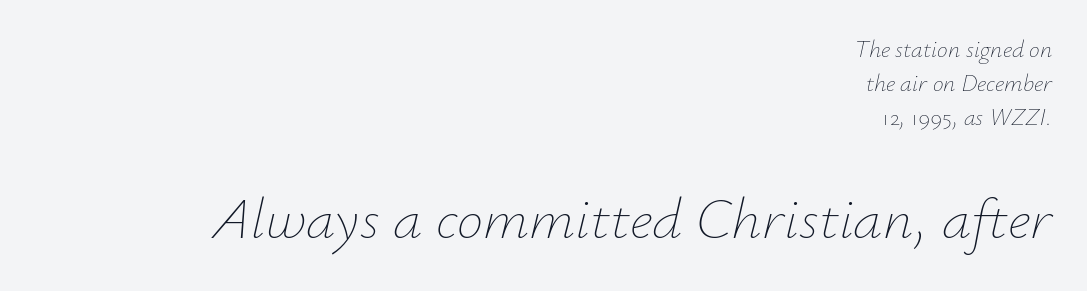
The specimen reads as italic at a glance. Is the type heavy? It reads as light-to-regular instead. The face used here is proportionally spaced, like ordinary book or web type. The designer left line spacing at the default. Layout note: lines flush right. Plain, unruled lines of type.
